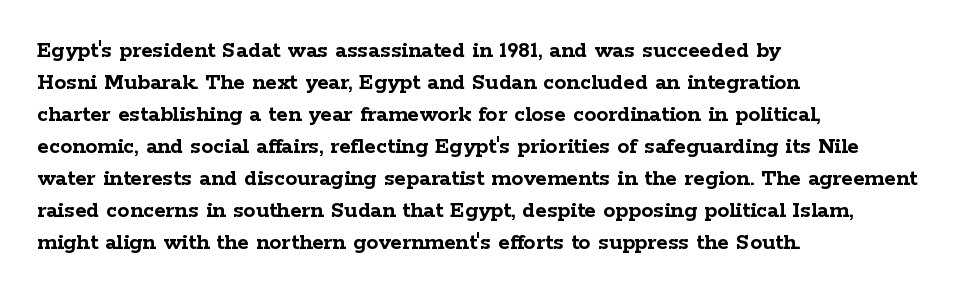
Q: Is the text bold? A: Yes.
Q: Is the text italic (slanted)? A: No, it is upright.
Q: Is the text underlined? A: No.
Q: How is the paragraph aligned? A: Left-aligned.
Q: Is the spacing between letters normal or unusually wide? A: Normal.
Q: Is the spacing between lines tight, normal or loose? A: Normal.
